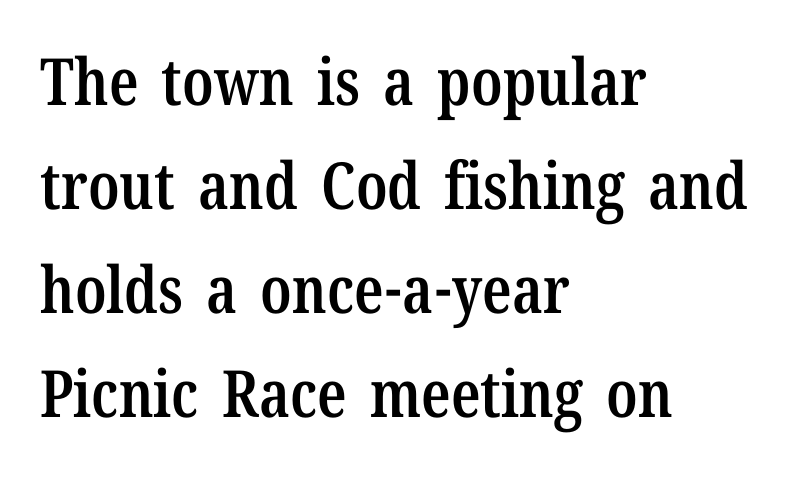
{"serif": "yes", "italic": "no", "bold": "semi", "weight": "semibold", "width": "condensed", "stroke_contrast": "low", "x_height": "medium", "monospaced": "no", "underline": "no", "align": "left", "line_spacing": "normal", "line_spacing_ratio": 1.6, "letter_spacing": "normal", "letter_spacing_em": 0.0, "glyph_px": 65}
